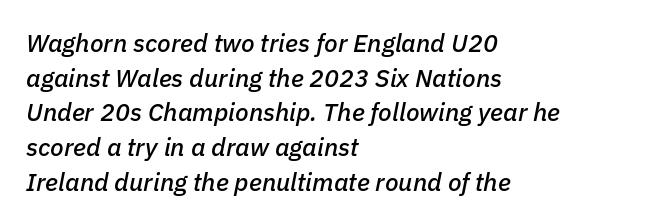
{"italic": "yes", "lean": "right", "slant_degrees": 11, "underline": "no", "align": "left", "line_spacing": "normal", "line_spacing_ratio": 1.39, "letter_spacing": "normal", "letter_spacing_em": 0.0, "glyph_px": 25}
